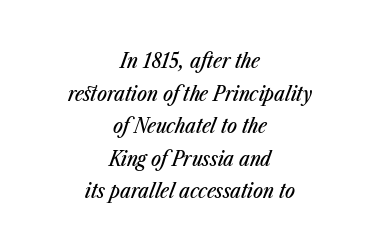
The image shows 21 px text type, italic (leaning right); set centered, normal line spacing (1.55x), normal letter spacing, not underlined.
